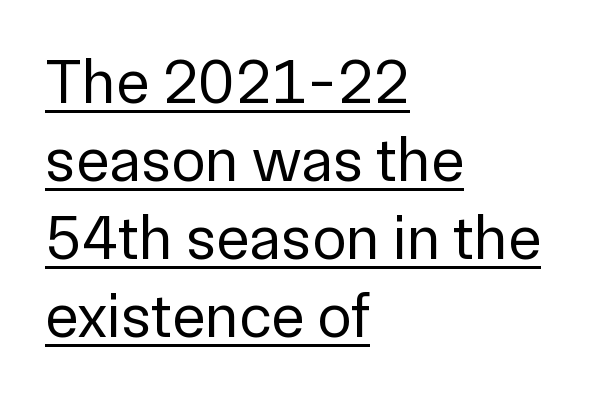
The rendering shows plain stroke endings on the letterforms — a sans-serif design. The typesetter chose a ragged-right arrangement here. Do the characters align in a grid? No, the font is proportional. Is there any slant? The stems are plumb.
